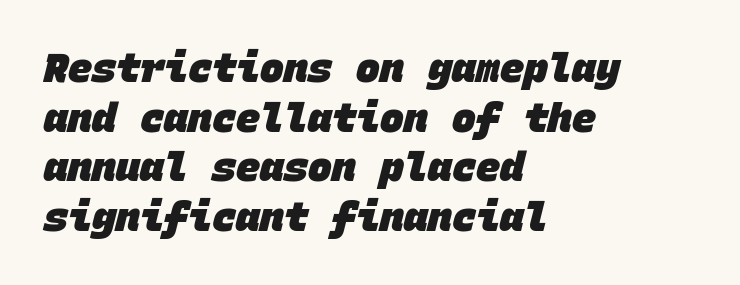
All the whitespace from short lines collects on the right. Is the letter spacing exaggerated? No — it looks like the ordinary default. These lines are rendered in a fixed-pitch font. Underline: absent. On the weight axis this lands at bold, roughly 700. The characters display no serif detailing; their extremities are plain.
